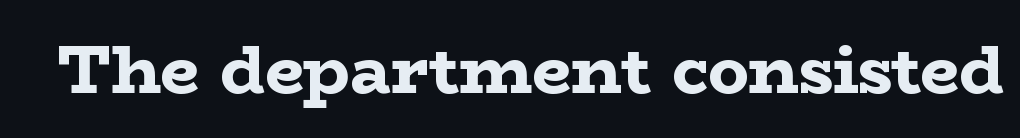
{"serif": "yes", "italic": "no", "bold": "yes", "weight": "bold", "width": "wide", "stroke_contrast": "low", "x_height": "medium", "monospaced": "no", "underline": "no", "letter_spacing": "normal", "letter_spacing_em": 0.0, "glyph_px": 68}
